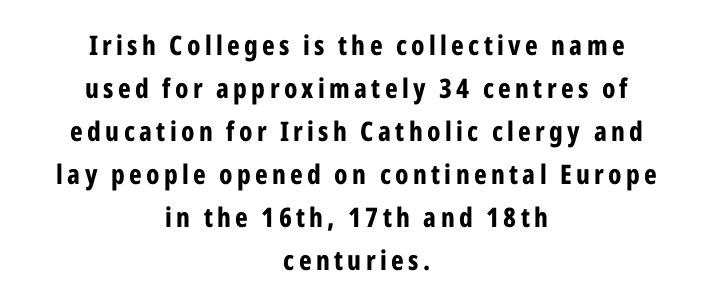
{"italic": "no", "bold": "yes", "underline": "no", "align": "center", "line_spacing": "normal", "line_spacing_ratio": 1.59, "glyph_px": 27}
